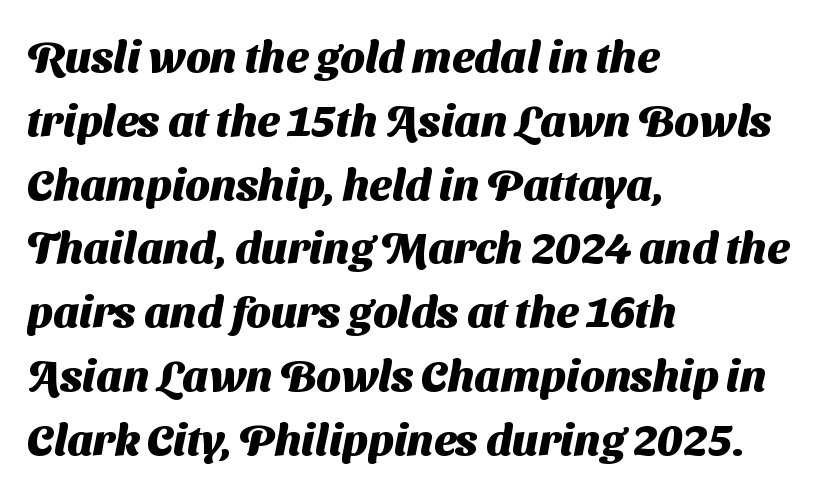
Q: Is the text bold? A: Yes.
Q: Is the typeface a serif or a sans-serif typeface? A: Sans-serif.
Q: Is the text underlined? A: No.
Q: How is the paragraph aligned? A: Left-aligned.
Q: Is the spacing between letters normal or unusually wide? A: Normal.
Q: Is the spacing between lines tight, normal or loose? A: Normal.
Q: Width (condensed, normal, or wide)? A: Normal.
Q: Stroke contrast? A: Medium.
Q: x-height? A: Medium.
Q: Monospaced? A: No.
